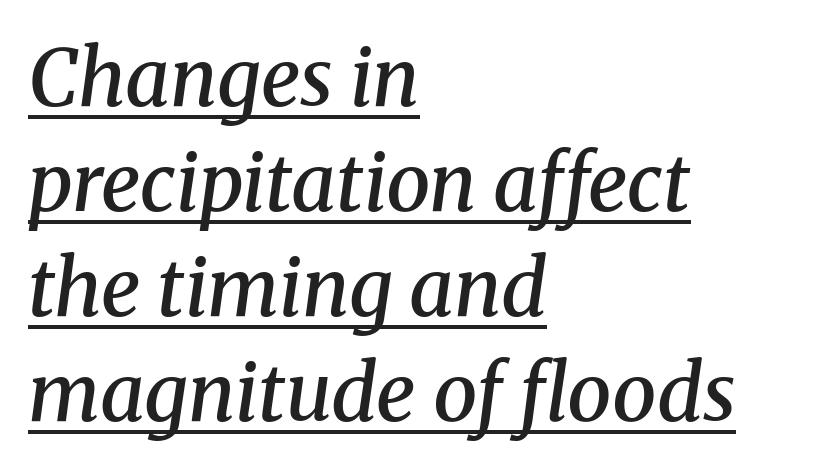
{"serif": "yes", "italic": "yes", "lean": "right", "slant_degrees": 8, "bold": "semi", "weight": "semibold", "width": "normal", "stroke_contrast": "medium", "x_height": "medium", "monospaced": "no", "underline": "yes", "align": "left", "line_spacing": "normal", "line_spacing_ratio": 1.33, "letter_spacing": "normal", "letter_spacing_em": 0.0, "glyph_px": 79}
